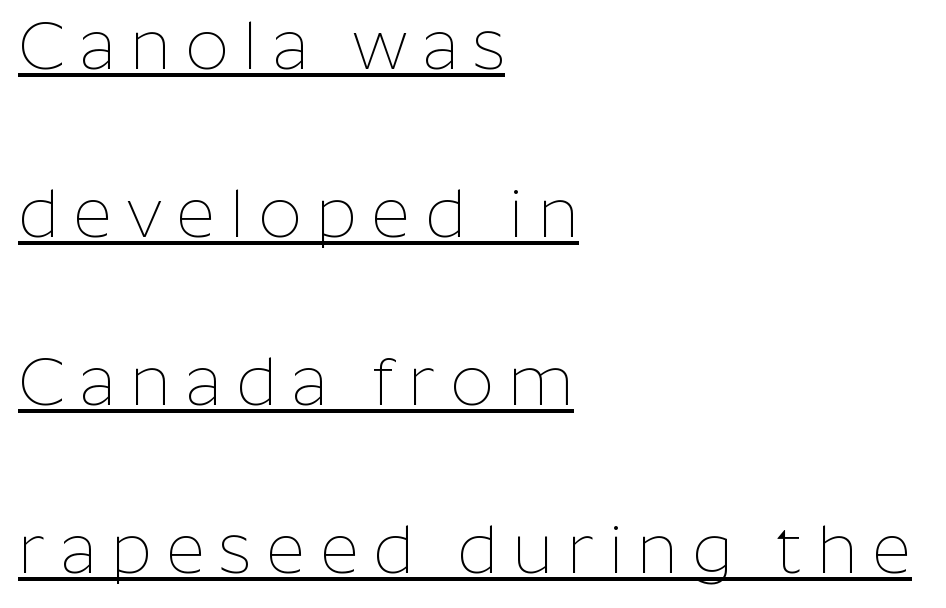
{"serif": "no", "italic": "no", "bold": "no", "weight": "thin", "width": "normal", "stroke_contrast": "low", "x_height": "medium", "monospaced": "no", "underline": "yes", "align": "left", "line_spacing": "loose", "line_spacing_ratio": 2.47, "letter_spacing": "wide", "letter_spacing_em": 0.21, "glyph_px": 68}
